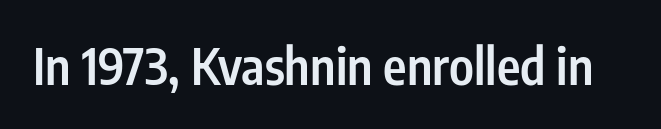
Q: Is the text bold? A: Semi-bold.
Q: Is the text italic (slanted)? A: No, it is upright.
Q: Is the typeface a serif or a sans-serif typeface? A: Sans-serif.
Q: Is the text underlined? A: No.
Q: Is the spacing between letters normal or unusually wide? A: Normal.
Q: Width (condensed, normal, or wide)? A: Condensed.
Q: Stroke contrast? A: Low.
Q: x-height? A: Medium.
Q: Monospaced? A: No.
